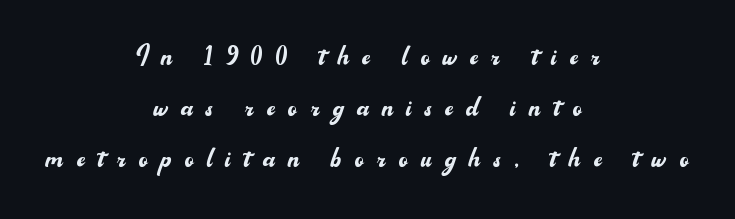
{"serif": "no", "bold": "no", "weight": "regular", "width": "normal", "stroke_contrast": "medium", "x_height": "small", "monospaced": "no", "underline": "no", "align": "center", "line_spacing": "normal", "line_spacing_ratio": 1.5, "letter_spacing": "wide", "letter_spacing_em": 0.39, "glyph_px": 34}
